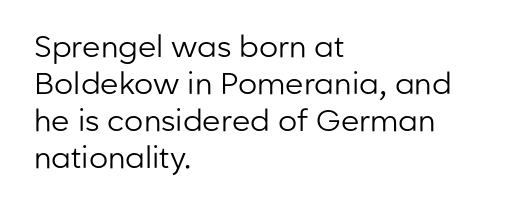
The image shows 30 px regular-weight sans-serif type, upright; set left-aligned, line spacing 1.23x, normal letter spacing, not underlined; low stroke contrast and a medium x-height.
